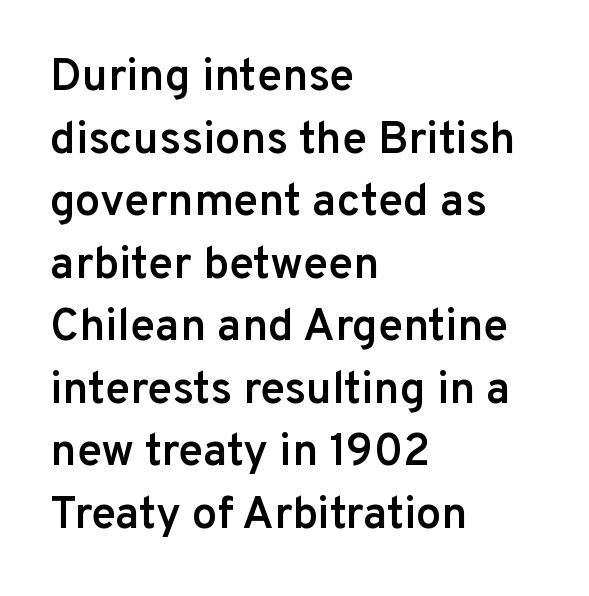
Regarding serifs, this sample does without them. Honestly, the row spacing looks completely unremarkable. This sample uses an upright cut, with every glyph sitting square on the baseline. The face used here is rendered with its standard letterfit. Caption: multi-line text, flush left, ragged right. Spacing verdict: proportional, widths tailored to each character.
